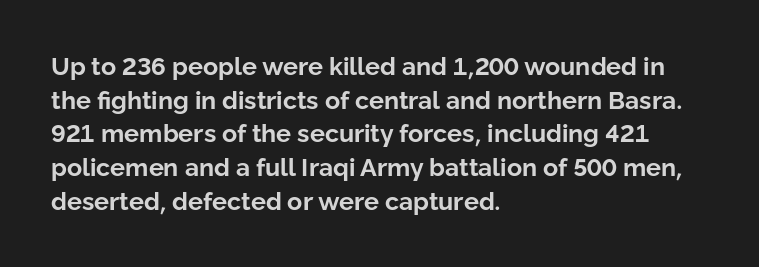
Q: Is the text bold? A: Yes.
Q: Is the text italic (slanted)? A: No, it is upright.
Q: Is the text underlined? A: No.
Q: How is the paragraph aligned? A: Left-aligned.
Q: Is the spacing between letters normal or unusually wide? A: Normal.
Q: Is the spacing between lines tight, normal or loose? A: Normal.
